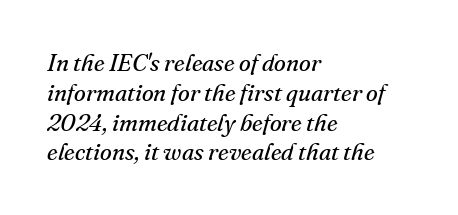
{"italic": "yes", "lean": "right", "slant_degrees": 16, "bold": "no", "underline": "no", "align": "left", "line_spacing_ratio": 1.24, "letter_spacing": "normal", "letter_spacing_em": 0.0, "glyph_px": 24}
